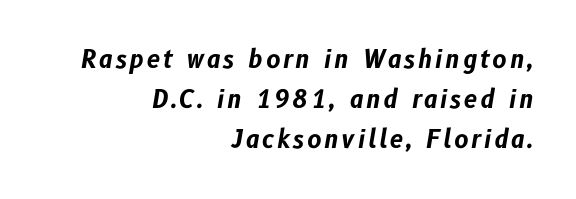
The image shows 24 px bold type, italic (leaning right); set right-aligned, normal line spacing (1.67x), not underlined.
